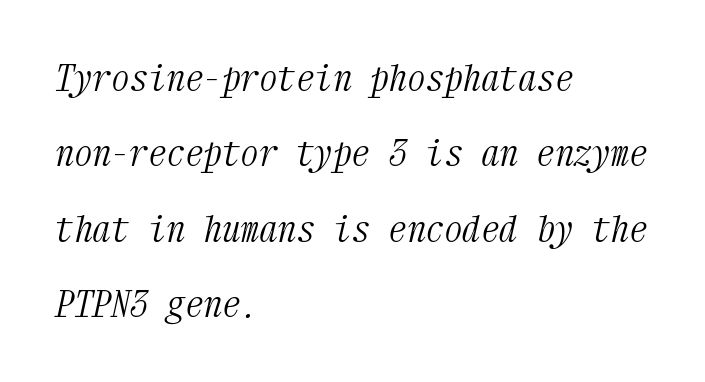
Q: Is the text bold? A: No.
Q: Is the text italic (slanted)? A: Yes, it leans right by about 12 degrees.
Q: Is the typeface a serif or a sans-serif typeface? A: Serif.
Q: Is the text underlined? A: No.
Q: How is the paragraph aligned? A: Left-aligned.
Q: Is the spacing between letters normal or unusually wide? A: Normal.
Q: Is the spacing between lines tight, normal or loose? A: Loose.
Q: Width (condensed, normal, or wide)? A: Condensed.
Q: Stroke contrast? A: Medium.
Q: x-height? A: Medium.
Q: Monospaced? A: Yes.
